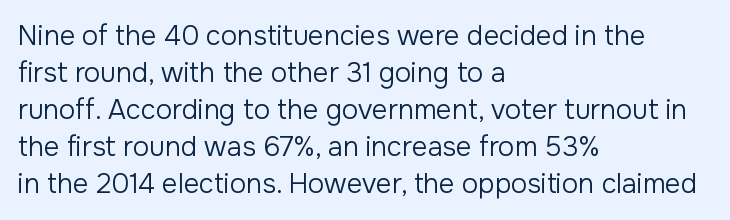
{"italic": "no", "bold": "no", "underline": "no", "align": "left", "line_spacing": "normal", "line_spacing_ratio": 1.37, "letter_spacing": "normal", "letter_spacing_em": 0.0, "glyph_px": 27}
